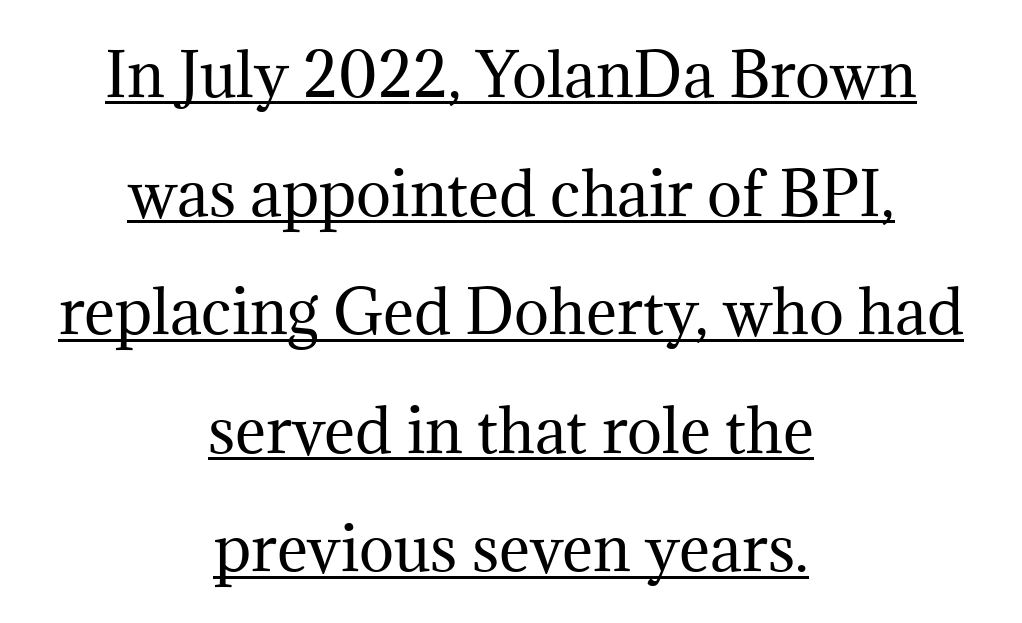
Q: Is the text bold? A: No.
Q: Is the text italic (slanted)? A: No, it is upright.
Q: Is the typeface a serif or a sans-serif typeface? A: Serif.
Q: Is the text underlined? A: Yes.
Q: How is the paragraph aligned? A: Centered.
Q: Is the spacing between letters normal or unusually wide? A: Normal.
Q: Is the spacing between lines tight, normal or loose? A: Loose.
Q: Width (condensed, normal, or wide)? A: Normal.
Q: Stroke contrast? A: Medium.
Q: x-height? A: Medium.
Q: Monospaced? A: No.
